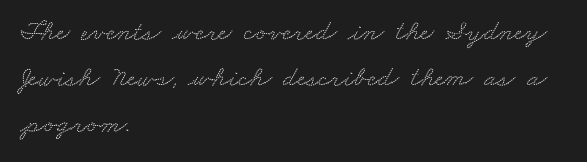
The image shows 29 px wide serif type; set left-aligned, normal line spacing (1.58x), normal letter spacing, not underlined; low stroke contrast and a small x-height.
